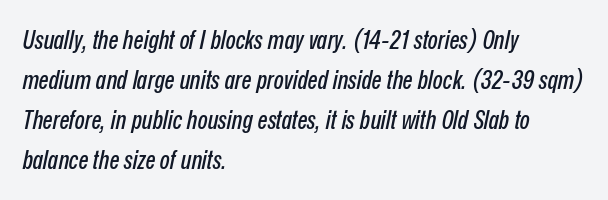
{"italic": "yes", "lean": "right", "slant_degrees": 12, "underline": "no", "align": "left", "line_spacing": "normal", "line_spacing_ratio": 1.54, "letter_spacing": "normal", "letter_spacing_em": 0.0, "glyph_px": 26}
